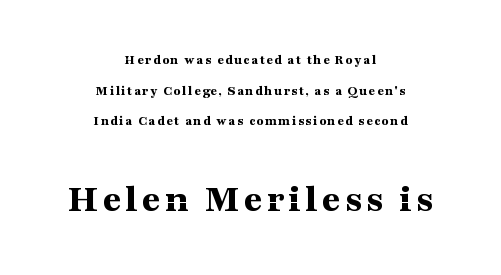
Q: Is the text bold? A: Yes.
Q: Is the text italic (slanted)? A: No, it is upright.
Q: Is the typeface a serif or a sans-serif typeface? A: Serif.
Q: Is the text underlined? A: No.
Q: How is the paragraph aligned? A: Centered.
Q: Is the spacing between lines tight, normal or loose? A: Loose.
Q: Which block of text is set in a larger size, the first (top) or the second (bottom)? A: The second (bottom) one.
Q: Width (condensed, normal, or wide)? A: Wide.
Q: Stroke contrast? A: Medium.
Q: x-height? A: Medium.
Q: Monospaced? A: No.
